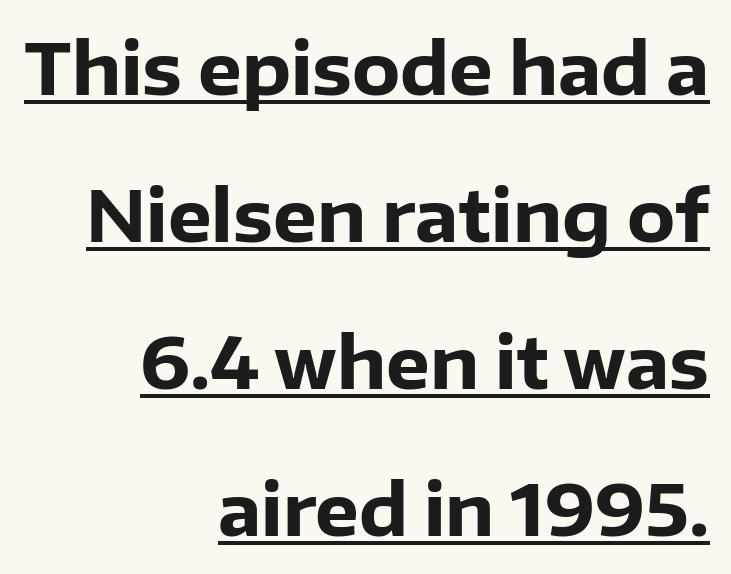
Q: Is the text bold? A: Yes.
Q: Is the text italic (slanted)? A: No, it is upright.
Q: Is the typeface a serif or a sans-serif typeface? A: Sans-serif.
Q: Is the text underlined? A: Yes.
Q: How is the paragraph aligned? A: Right-aligned.
Q: Is the spacing between letters normal or unusually wide? A: Normal.
Q: Is the spacing between lines tight, normal or loose? A: Loose.
Q: Width (condensed, normal, or wide)? A: Normal.
Q: Stroke contrast? A: Low.
Q: x-height? A: Medium.
Q: Monospaced? A: No.
